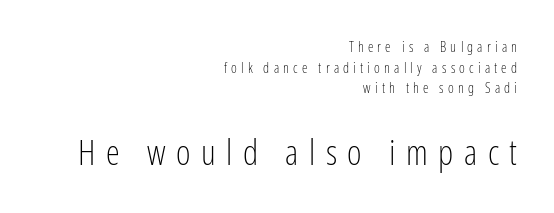
Q: Is the text bold? A: No.
Q: Is the text italic (slanted)? A: No, it is upright.
Q: Is the typeface a serif or a sans-serif typeface? A: Sans-serif.
Q: Is the text underlined? A: No.
Q: How is the paragraph aligned? A: Right-aligned.
Q: Is the spacing between letters normal or unusually wide? A: Unusually wide.
Q: Is the spacing between lines tight, normal or loose? A: Normal.
Q: Which block of text is set in a larger size, the first (top) or the second (bottom)? A: The second (bottom) one.
Q: Width (condensed, normal, or wide)? A: Condensed.
Q: Stroke contrast? A: Low.
Q: x-height? A: Medium.
Q: Monospaced? A: No.
